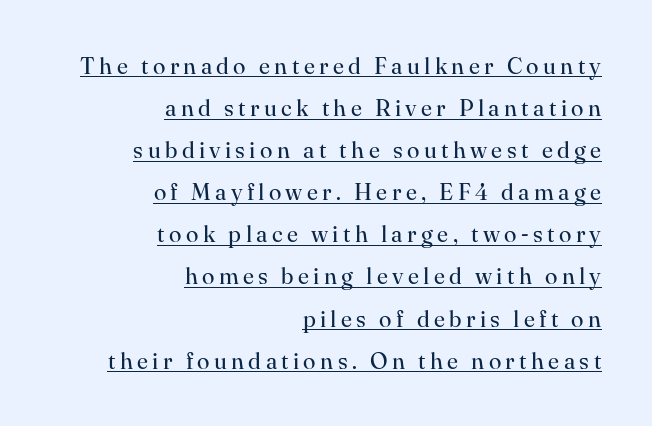
{"italic": "no", "bold": "no", "underline": "yes", "align": "right", "line_spacing_ratio": 1.83, "glyph_px": 23}
